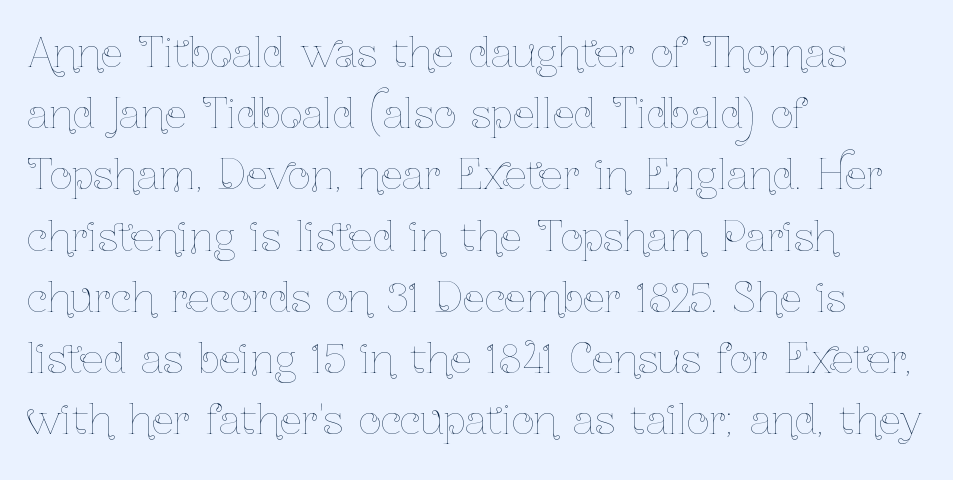
{"italic": "no", "bold": "no", "weight": "thin", "width": "condensed", "stroke_contrast": "low", "x_height": "medium", "monospaced": "no", "underline": "no", "align": "left", "line_spacing": "normal", "line_spacing_ratio": 1.57, "letter_spacing": "normal", "letter_spacing_em": 0.0, "glyph_px": 39}
